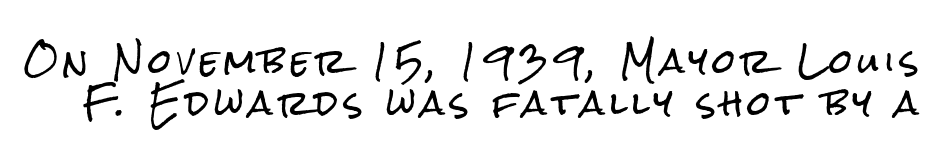
{"serif": "no", "italic": "no", "width": "condensed", "stroke_contrast": "low", "x_height": "medium", "monospaced": "no", "underline": "no", "line_spacing": "normal", "line_spacing_ratio": 1.27, "glyph_px": 33}
